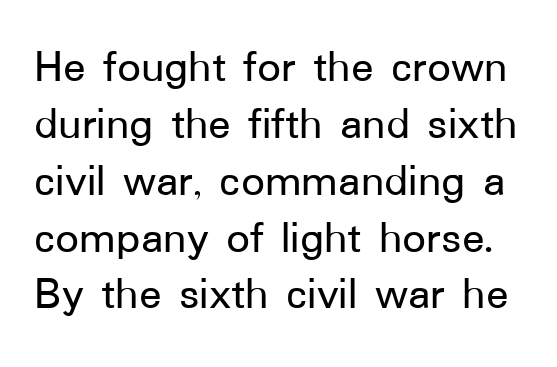
{"serif": "no", "italic": "no", "width": "normal", "stroke_contrast": "low", "x_height": "medium", "monospaced": "no", "underline": "no", "line_spacing_ratio": 1.21, "letter_spacing": "normal", "letter_spacing_em": 0.0, "glyph_px": 47}
